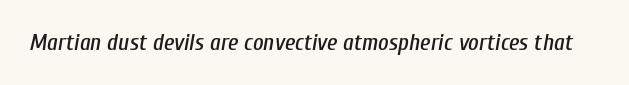
Q: Is the text italic (slanted)? A: Yes, it leans right by about 10 degrees.
Q: Is the text underlined? A: No.
Q: Is the spacing between letters normal or unusually wide? A: Normal.
